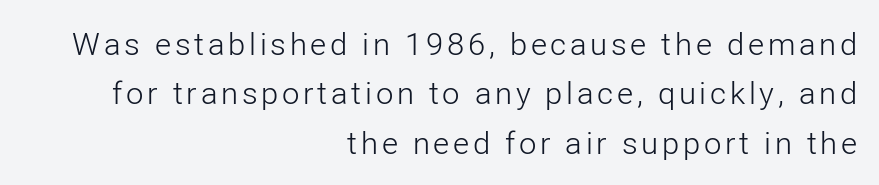
Q: Is the text bold? A: No.
Q: Is the text italic (slanted)? A: No, it is upright.
Q: Is the typeface a serif or a sans-serif typeface? A: Sans-serif.
Q: Is the text underlined? A: No.
Q: How is the paragraph aligned? A: Right-aligned.
Q: Is the spacing between lines tight, normal or loose? A: Normal.
Q: Width (condensed, normal, or wide)? A: Normal.
Q: Stroke contrast? A: Low.
Q: x-height? A: Medium.
Q: Monospaced? A: No.
